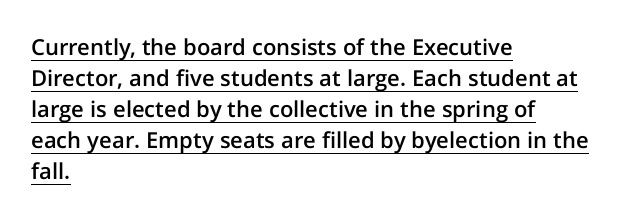
{"italic": "no", "bold": "semi", "underline": "yes", "align": "left", "line_spacing": "normal", "line_spacing_ratio": 1.41, "letter_spacing": "normal", "letter_spacing_em": 0.0, "glyph_px": 22}
